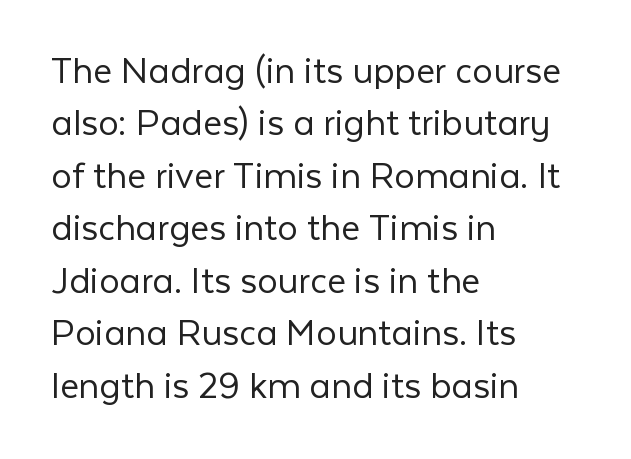
The image shows 41 px light sans-serif type, upright; set left-aligned, normal line spacing (1.28x), normal letter spacing, not underlined; low stroke contrast and a medium x-height.
